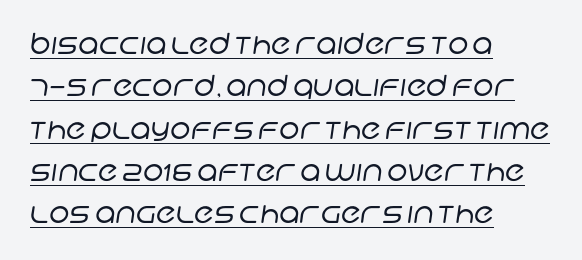
Q: Is the text bold? A: No.
Q: Is the typeface a serif or a sans-serif typeface? A: Sans-serif.
Q: Is the text underlined? A: Yes.
Q: How is the paragraph aligned? A: Left-aligned.
Q: Is the spacing between letters normal or unusually wide? A: Normal.
Q: Is the spacing between lines tight, normal or loose? A: Normal.
Q: Width (condensed, normal, or wide)? A: Normal.
Q: Stroke contrast? A: Low.
Q: x-height? A: Large.
Q: Monospaced? A: No.
